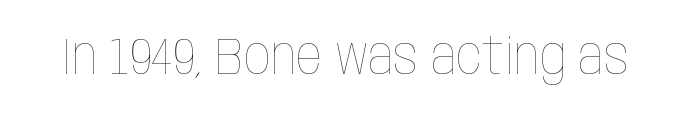
The image shows 52 px thin, condensed type, upright; set normal letter spacing, not underlined; low stroke contrast and a large x-height.
